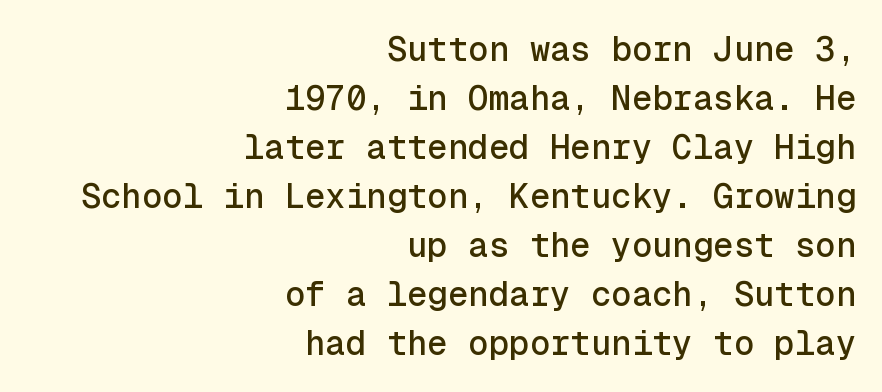
Glance below the letters and you will spot only blank space. Classification — sans serif. Spacing verdict: monospaced, one width for all characters. No italicization has been applied; the sample stays upright. There is no visible air inserted between adjacent glyphs.
